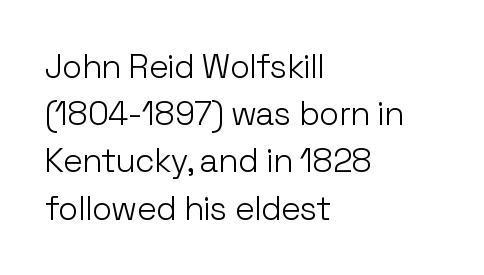
Q: Is the text bold? A: No.
Q: Is the text italic (slanted)? A: No, it is upright.
Q: Is the typeface a serif or a sans-serif typeface? A: Sans-serif.
Q: Is the text underlined? A: No.
Q: How is the paragraph aligned? A: Left-aligned.
Q: Is the spacing between letters normal or unusually wide? A: Normal.
Q: Is the spacing between lines tight, normal or loose? A: Normal.
Q: Width (condensed, normal, or wide)? A: Normal.
Q: Stroke contrast? A: Low.
Q: x-height? A: Medium.
Q: Monospaced? A: No.
